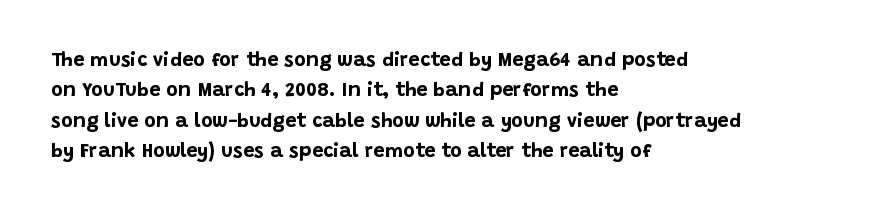
Heavy, bold letterforms. The rendering anchors every line to the left-hand side. The line-height multiplier appears to be the usual default. Style check: upright. There is no visible air inserted between adjacent glyphs. Descenders hang freely into open space.
